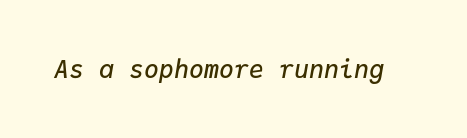
{"italic": "yes", "lean": "right", "slant_degrees": 9, "bold": "semi", "underline": "no", "letter_spacing": "normal", "letter_spacing_em": 0.0, "glyph_px": 25}
